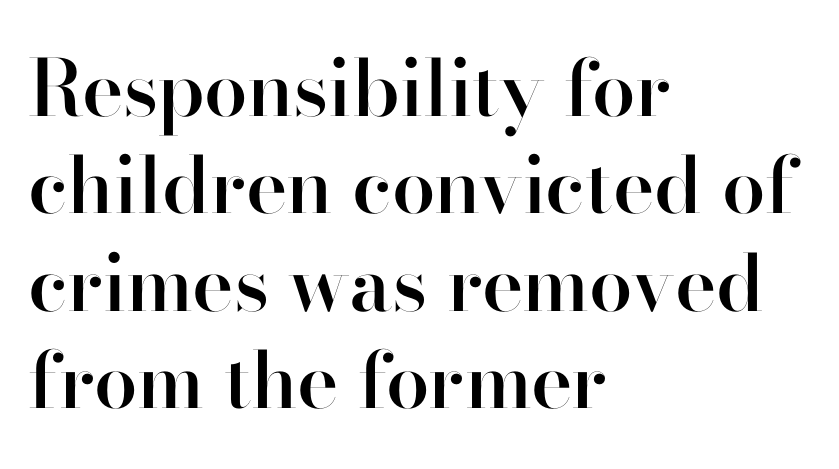
The image shows 78 px semibold sans-serif type, upright; set left-aligned, normal line spacing (1.25x), normal letter spacing, not underlined; high stroke contrast and a small x-height.
